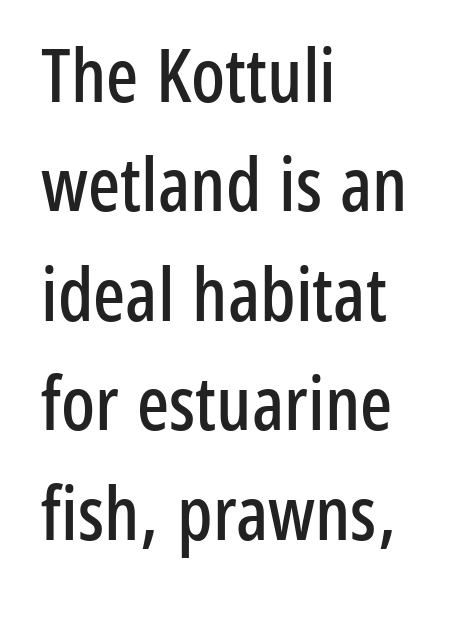
The image shows 75 px condensed sans-serif type, upright; set left-aligned, normal line spacing (1.46x), normal letter spacing, not underlined; low stroke contrast and a medium x-height.
